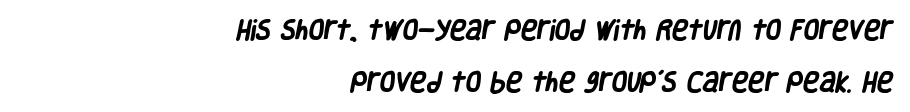
The tracking reads as untouched default to a designer's eye. Every letter is thick-stroked: bold, no question. Interline gaps are noticeably wide in this sample. All the whitespace from short lines collects on the left. Anything drawn beneath the words? Only blank space.
